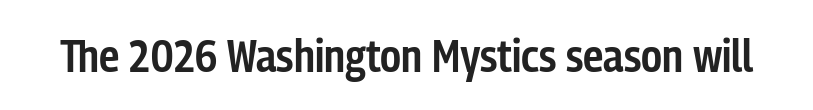
Q: Is the text bold? A: Semi-bold.
Q: Is the text italic (slanted)? A: No, it is upright.
Q: Is the typeface a serif or a sans-serif typeface? A: Sans-serif.
Q: Is the text underlined? A: No.
Q: Is the spacing between letters normal or unusually wide? A: Normal.
Q: Width (condensed, normal, or wide)? A: Condensed.
Q: Stroke contrast? A: Low.
Q: x-height? A: Medium.
Q: Monospaced? A: No.
